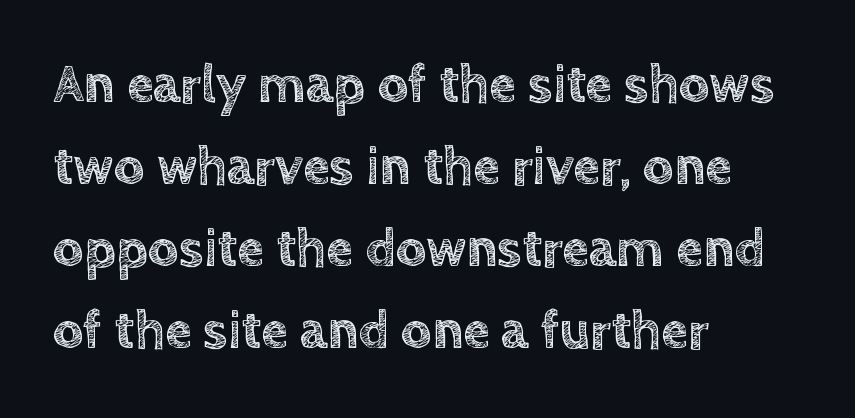
Italic? Not at all — the glyphs are vertical. The passage shown has conventional tracking throughout. Varying glyph widths throughout — classic text-font behaviour. The compositor pushed each line to the left boundary. This rendering features lettering with no underline. Baseline-to-baseline distance is the conventional proportion of letter height.
